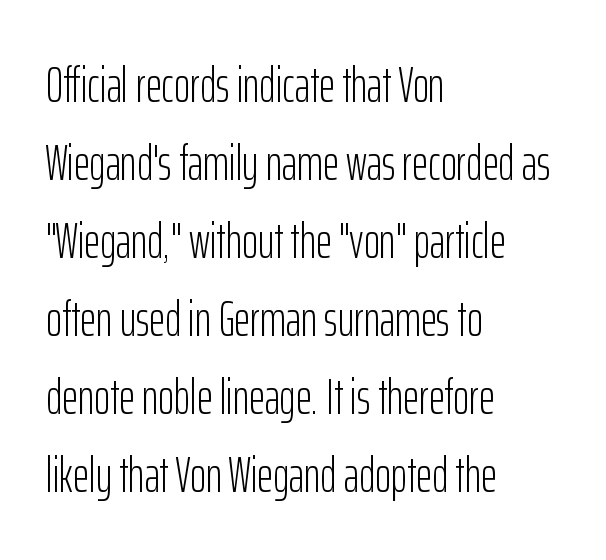
Q: Is the text bold? A: No.
Q: Is the text italic (slanted)? A: No, it is upright.
Q: Is the typeface a serif or a sans-serif typeface? A: Sans-serif.
Q: Is the text underlined? A: No.
Q: How is the paragraph aligned? A: Left-aligned.
Q: Is the spacing between letters normal or unusually wide? A: Normal.
Q: Is the spacing between lines tight, normal or loose? A: Normal.
Q: Width (condensed, normal, or wide)? A: Condensed.
Q: Stroke contrast? A: Low.
Q: x-height? A: Medium.
Q: Monospaced? A: No.
